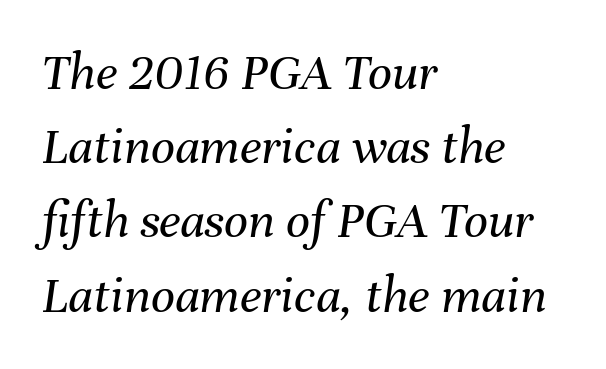
{"italic": "yes", "lean": "right", "slant_degrees": 8, "bold": "no", "weight": "regular", "width": "normal", "stroke_contrast": "medium", "x_height": "medium", "monospaced": "no", "underline": "no", "align": "left", "line_spacing": "normal", "line_spacing_ratio": 1.4, "letter_spacing": "normal", "letter_spacing_em": 0.0, "glyph_px": 53}
